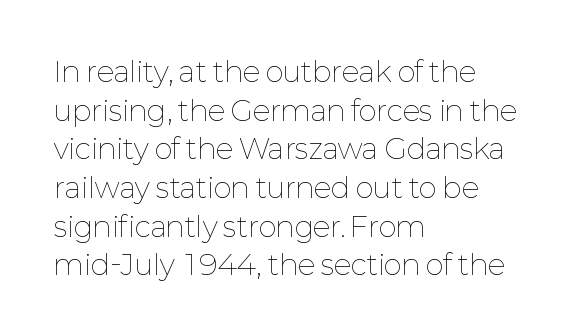
Q: Is the text bold? A: No.
Q: Is the text italic (slanted)? A: No, it is upright.
Q: Is the text underlined? A: No.
Q: How is the paragraph aligned? A: Left-aligned.
Q: Is the spacing between letters normal or unusually wide? A: Normal.
Q: Is the spacing between lines tight, normal or loose? A: Normal.
Q: Width (condensed, normal, or wide)? A: Normal.
Q: Stroke contrast? A: Low.
Q: x-height? A: Medium.
Q: Monospaced? A: No.
